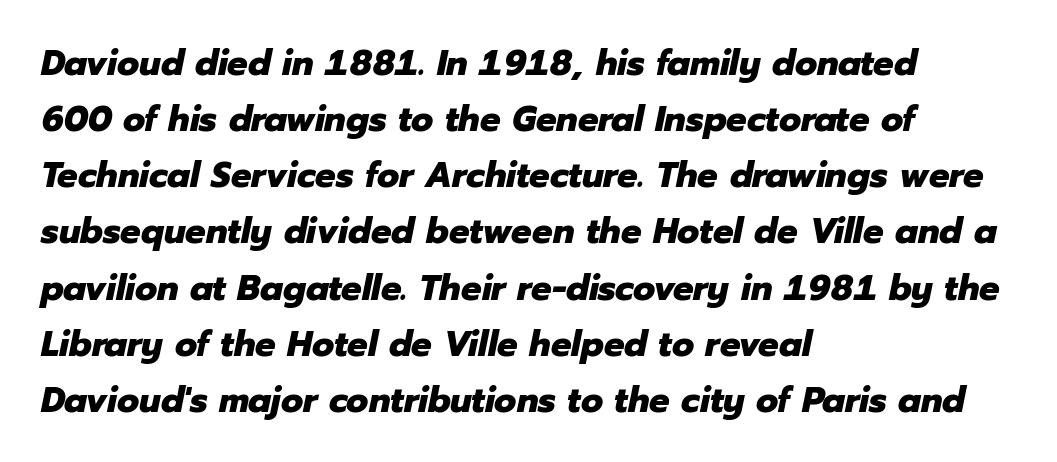
{"italic": "yes", "lean": "right", "slant_degrees": 12, "bold": "yes", "weight": "heavy", "width": "normal", "stroke_contrast": "low", "x_height": "medium", "monospaced": "no", "underline": "no", "align": "left", "line_spacing": "normal", "line_spacing_ratio": 1.56, "letter_spacing": "normal", "letter_spacing_em": 0.0, "glyph_px": 36}
